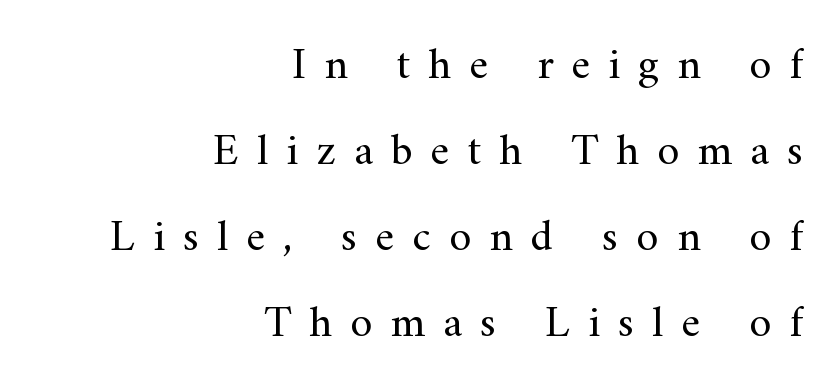
{"serif": "yes", "italic": "no", "bold": "no", "weight": "regular", "width": "normal", "stroke_contrast": "medium", "x_height": "small", "monospaced": "no", "underline": "no", "align": "right", "line_spacing": "loose", "line_spacing_ratio": 1.91, "letter_spacing": "wide", "letter_spacing_em": 0.4, "glyph_px": 45}
